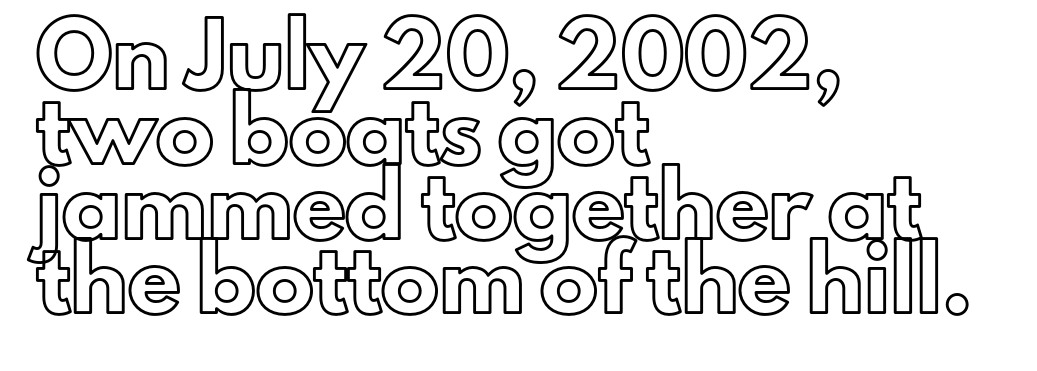
The rendering anchors every line to the left-hand side. In terms of posture, this sample is upright. The type is set solid horizontally, with unmodified tracking. Normally led — the rows are evenly, conventionally spaced. Quick note: underline off. These lines are rendered in a variable-pitch font.
